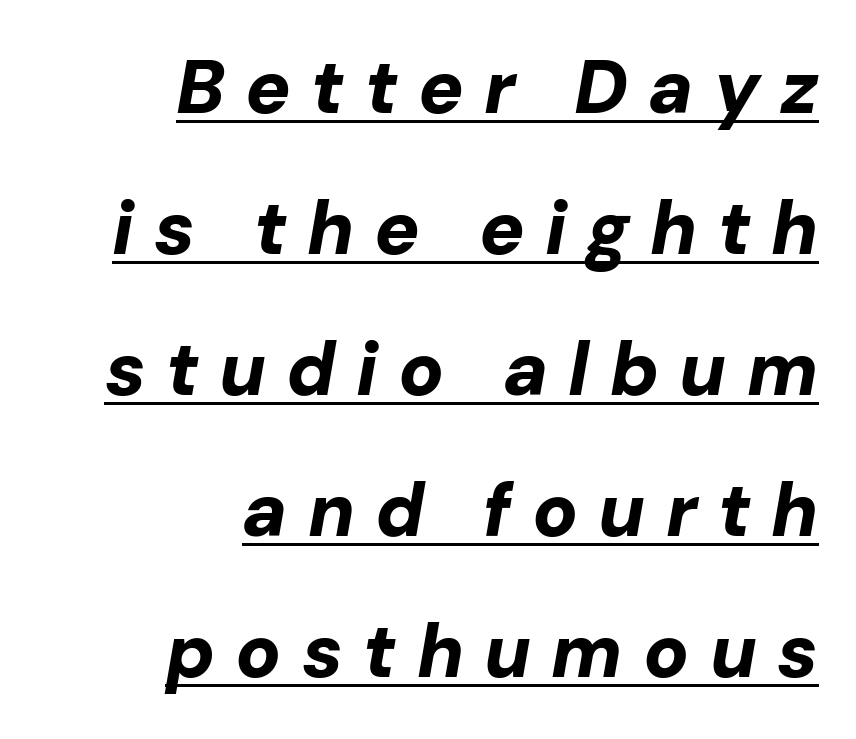
The image shows 75 px bold type, italic (leaning right); set right-aligned, line spacing 1.88x, unusually wide letter spacing (+0.27 em), underlined; low stroke contrast and a medium x-height.
